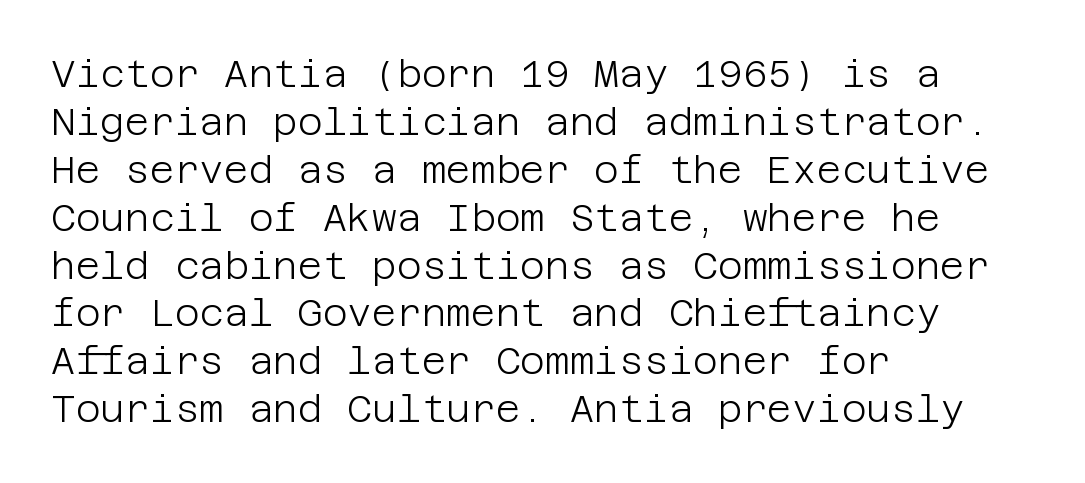
{"serif": "no", "italic": "no", "bold": "no", "weight": "light", "width": "normal", "stroke_contrast": "low", "x_height": "large", "underline": "no", "align": "left", "line_spacing": "normal", "line_spacing_ratio": 1.26, "letter_spacing": "normal", "letter_spacing_em": 0.0, "glyph_px": 38}
